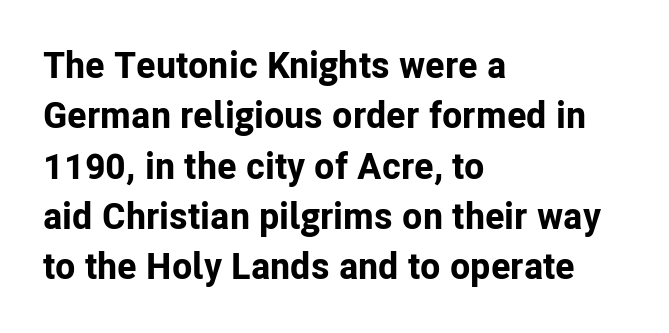
The image shows 37 px bold sans-serif type, upright; set left-aligned, normal line spacing (1.36x), normal letter spacing, not underlined; low stroke contrast and a medium x-height.
